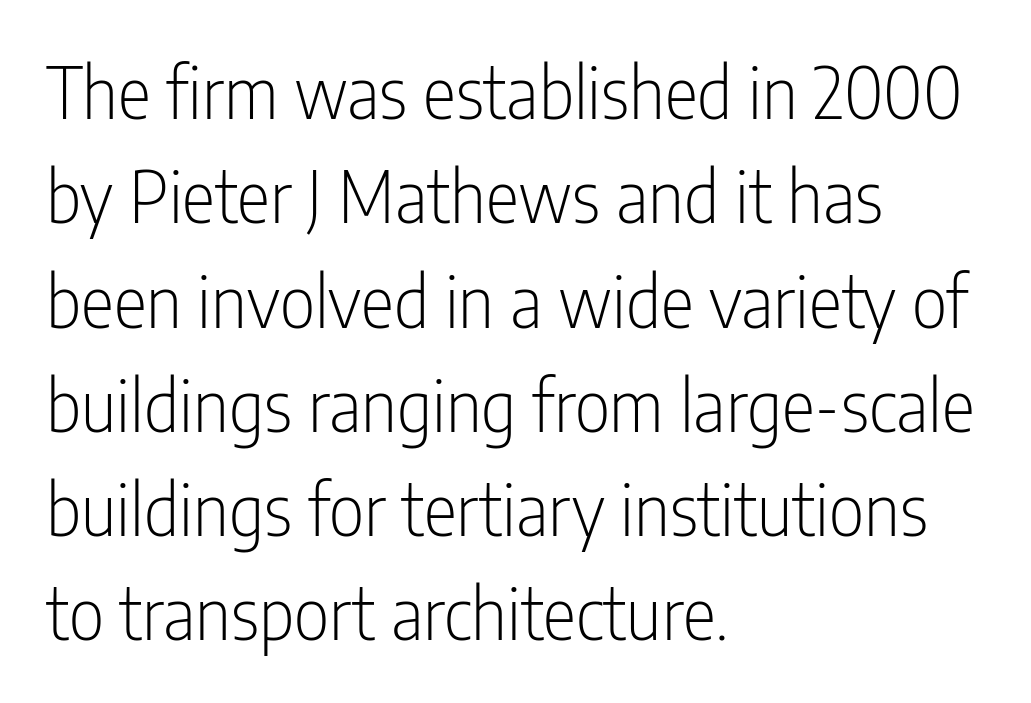
{"serif": "no", "italic": "no", "bold": "no", "weight": "light", "width": "condensed", "stroke_contrast": "low", "x_height": "medium", "monospaced": "no", "underline": "no", "align": "left", "line_spacing": "normal", "line_spacing_ratio": 1.49, "letter_spacing": "normal", "letter_spacing_em": 0.0, "glyph_px": 70}
